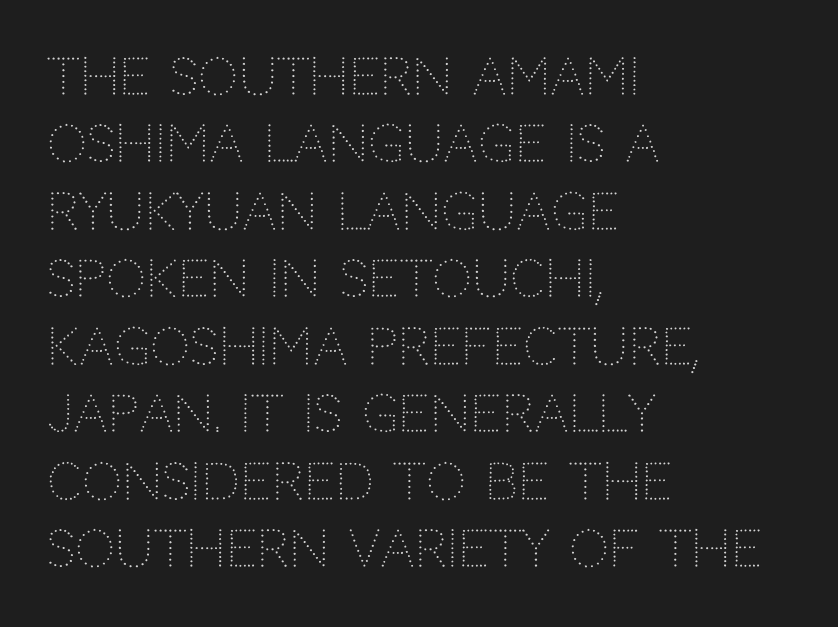
Q: Is the text bold? A: No.
Q: Is the text italic (slanted)? A: No, it is upright.
Q: Is the typeface a serif or a sans-serif typeface? A: Sans-serif.
Q: Is the text underlined? A: No.
Q: How is the paragraph aligned? A: Left-aligned.
Q: Is the spacing between letters normal or unusually wide? A: Normal.
Q: Is the spacing between lines tight, normal or loose? A: Normal.
Q: Width (condensed, normal, or wide)? A: Normal.
Q: Stroke contrast? A: Low.
Q: x-height? A: Large.
Q: Monospaced? A: No.
